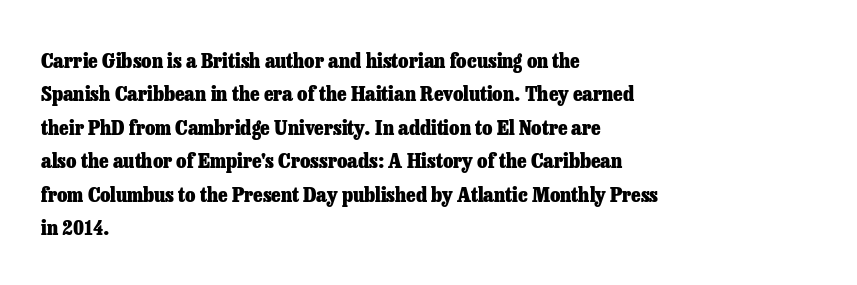
{"italic": "no", "bold": "yes", "underline": "no", "align": "left", "line_spacing": "normal", "line_spacing_ratio": 1.59, "letter_spacing": "normal", "letter_spacing_em": 0.0, "glyph_px": 21}
